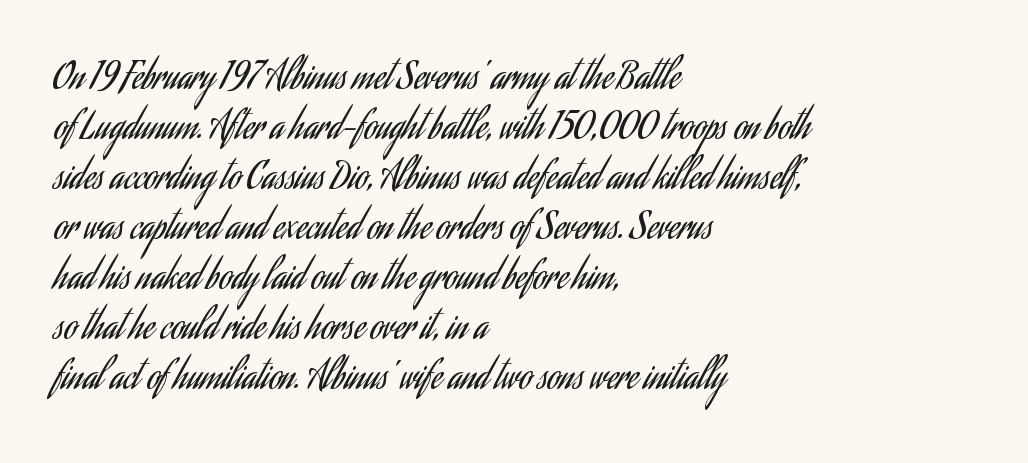
The image shows 36 px regular-weight, condensed sans-serif type; set left-aligned, normal line spacing (1.39x), normal letter spacing, not underlined; low stroke contrast and a small x-height.
